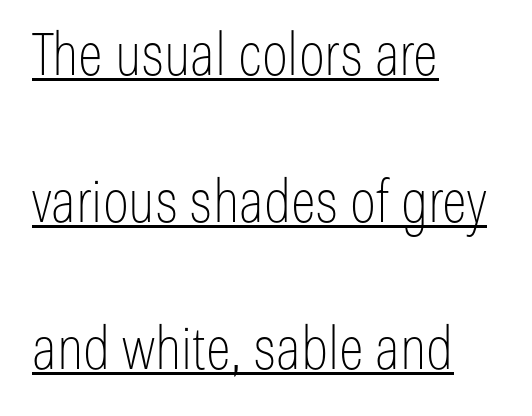
Q: Is the text bold? A: No.
Q: Is the text italic (slanted)? A: No, it is upright.
Q: Is the typeface a serif or a sans-serif typeface? A: Sans-serif.
Q: Is the text underlined? A: Yes.
Q: How is the paragraph aligned? A: Left-aligned.
Q: Is the spacing between letters normal or unusually wide? A: Normal.
Q: Is the spacing between lines tight, normal or loose? A: Loose.
Q: Width (condensed, normal, or wide)? A: Condensed.
Q: Stroke contrast? A: Low.
Q: x-height? A: Medium.
Q: Monospaced? A: No.
